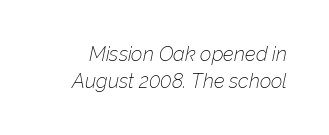
{"italic": "yes", "lean": "right", "slant_degrees": 12, "bold": "no", "underline": "no", "line_spacing": "normal", "line_spacing_ratio": 1.35, "letter_spacing": "normal", "letter_spacing_em": 0.0, "glyph_px": 20}
